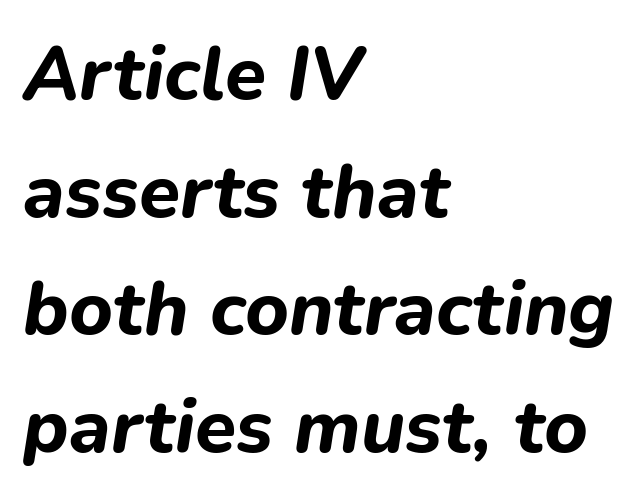
{"italic": "yes", "lean": "right", "slant_degrees": 9, "bold": "yes", "weight": "bold", "width": "normal", "stroke_contrast": "low", "x_height": "medium", "monospaced": "no", "underline": "no", "align": "left", "line_spacing": "normal", "line_spacing_ratio": 1.57, "letter_spacing": "normal", "letter_spacing_em": 0.0, "glyph_px": 75}
